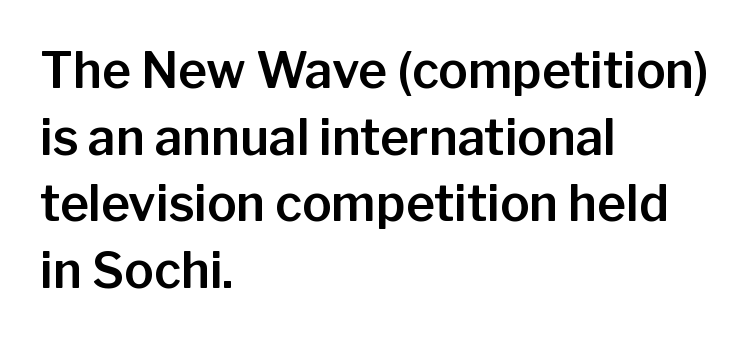
The passage is arranged the way most books set body copy — flush left. Descenders are the only things crossing below the line. Examine the stroke ends and you'll find no serifs. Characters remain perfectly vertical along every line.
